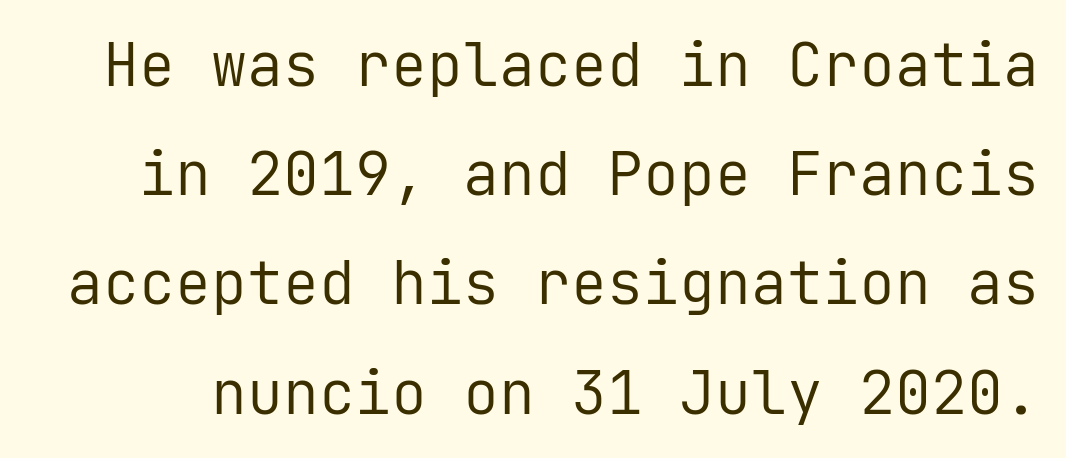
The image shows 60 px regular-weight sans-serif type, upright, monospaced; set line spacing 1.82x, normal letter spacing, not underlined; low stroke contrast and a medium x-height.
